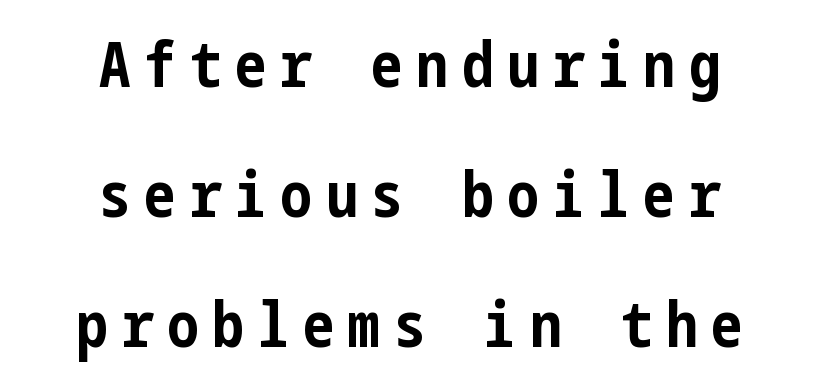
{"serif": "no", "italic": "no", "bold": "yes", "weight": "bold", "width": "condensed", "stroke_contrast": "low", "x_height": "medium", "underline": "no", "align": "center", "line_spacing": "loose", "line_spacing_ratio": 2.06, "letter_spacing": "wide", "letter_spacing_em": 0.22, "glyph_px": 63}
